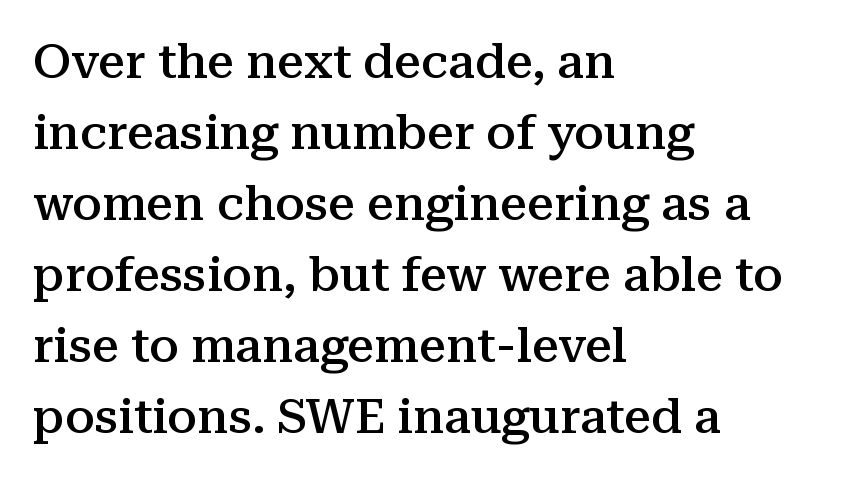
Q: Is the text bold? A: Semi-bold.
Q: Is the text italic (slanted)? A: No, it is upright.
Q: Is the typeface a serif or a sans-serif typeface? A: Serif.
Q: Is the text underlined? A: No.
Q: How is the paragraph aligned? A: Left-aligned.
Q: Is the spacing between letters normal or unusually wide? A: Normal.
Q: Is the spacing between lines tight, normal or loose? A: Normal.
Q: Width (condensed, normal, or wide)? A: Normal.
Q: Stroke contrast? A: Medium.
Q: x-height? A: Medium.
Q: Monospaced? A: No.
